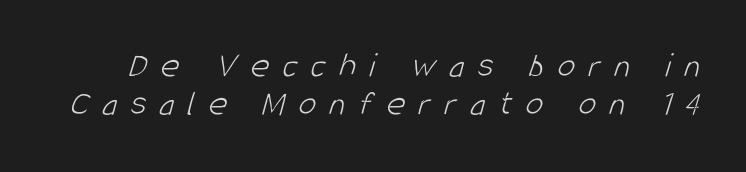
The image shows 36 px light, condensed sans-serif type; set tight line spacing (1.06x), unusually wide letter spacing (+0.37 em), not underlined; low stroke contrast and a large x-height.
